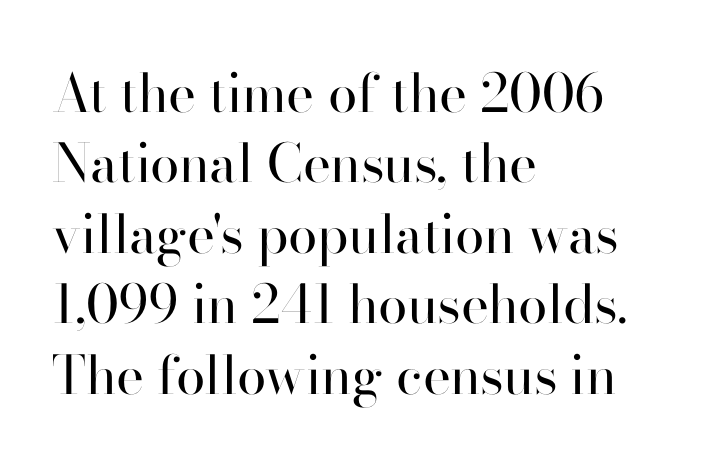
The image shows 53 px regular-weight sans-serif type, upright; set left-aligned, normal line spacing (1.33x), normal letter spacing, not underlined; high stroke contrast and a small x-height.
